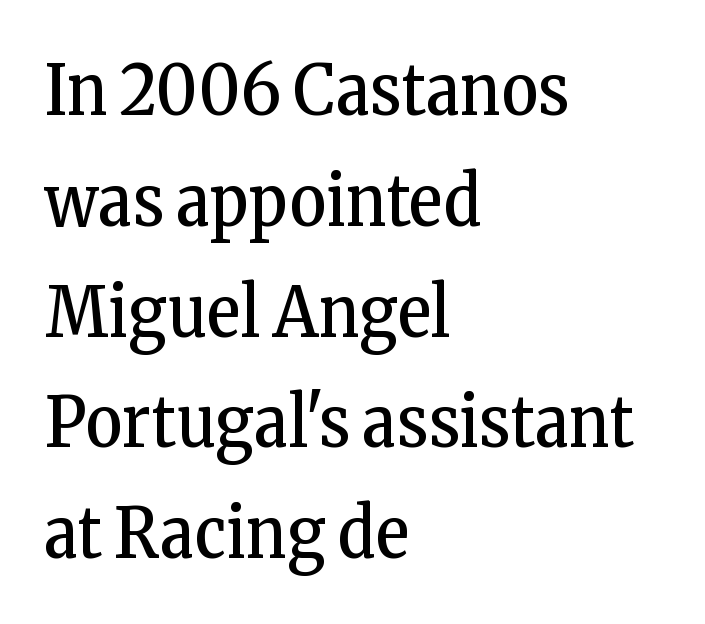
The image shows 71 px regular-weight, condensed serif type, upright; set left-aligned, normal line spacing (1.56x), normal letter spacing, not underlined; low stroke contrast and a medium x-height.
